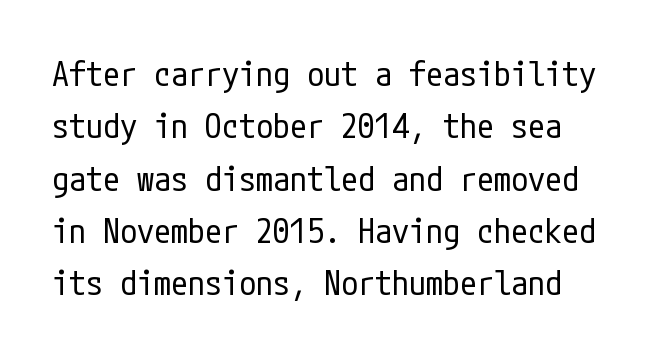
Q: Is the text bold? A: No.
Q: Is the text italic (slanted)? A: No, it is upright.
Q: Is the typeface a serif or a sans-serif typeface? A: Sans-serif.
Q: Is the text underlined? A: No.
Q: Is the spacing between letters normal or unusually wide? A: Normal.
Q: Is the spacing between lines tight, normal or loose? A: Normal.
Q: Width (condensed, normal, or wide)? A: Condensed.
Q: Stroke contrast? A: Low.
Q: x-height? A: Medium.
